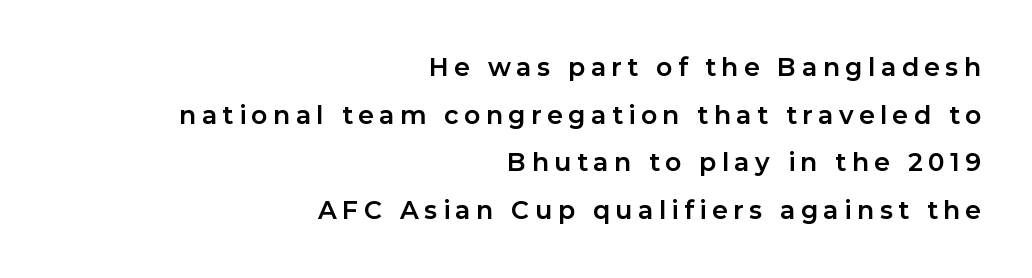
Q: Is the text bold? A: Yes.
Q: Is the text italic (slanted)? A: No, it is upright.
Q: Is the text underlined? A: No.
Q: How is the paragraph aligned? A: Right-aligned.
Q: Is the spacing between letters normal or unusually wide? A: Unusually wide.
Q: Is the spacing between lines tight, normal or loose? A: Loose.
